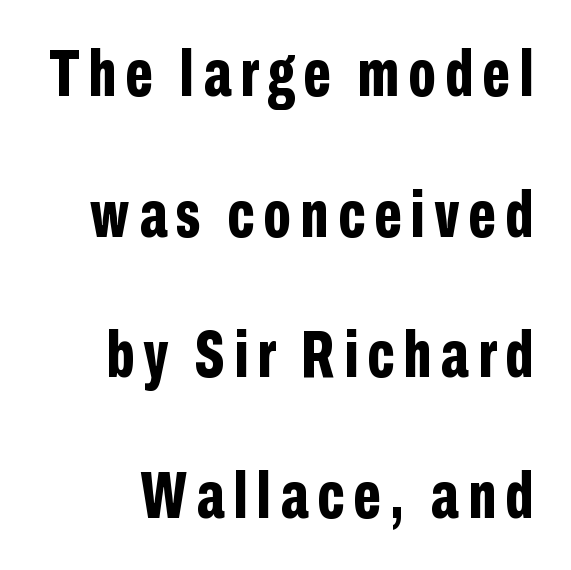
Q: Is the text bold? A: Yes.
Q: Is the text italic (slanted)? A: No, it is upright.
Q: Is the typeface a serif or a sans-serif typeface? A: Sans-serif.
Q: Is the text underlined? A: No.
Q: Is the spacing between lines tight, normal or loose? A: Loose.
Q: Width (condensed, normal, or wide)? A: Condensed.
Q: Stroke contrast? A: Low.
Q: x-height? A: Medium.
Q: Monospaced? A: No.
